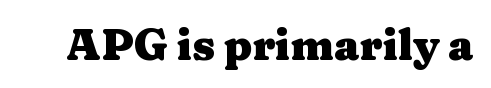
Q: Is the text bold? A: Yes.
Q: Is the text italic (slanted)? A: No, it is upright.
Q: Is the typeface a serif or a sans-serif typeface? A: Serif.
Q: Is the text underlined? A: No.
Q: Is the spacing between letters normal or unusually wide? A: Normal.
Q: Width (condensed, normal, or wide)? A: Wide.
Q: Stroke contrast? A: Medium.
Q: x-height? A: Medium.
Q: Monospaced? A: No.
